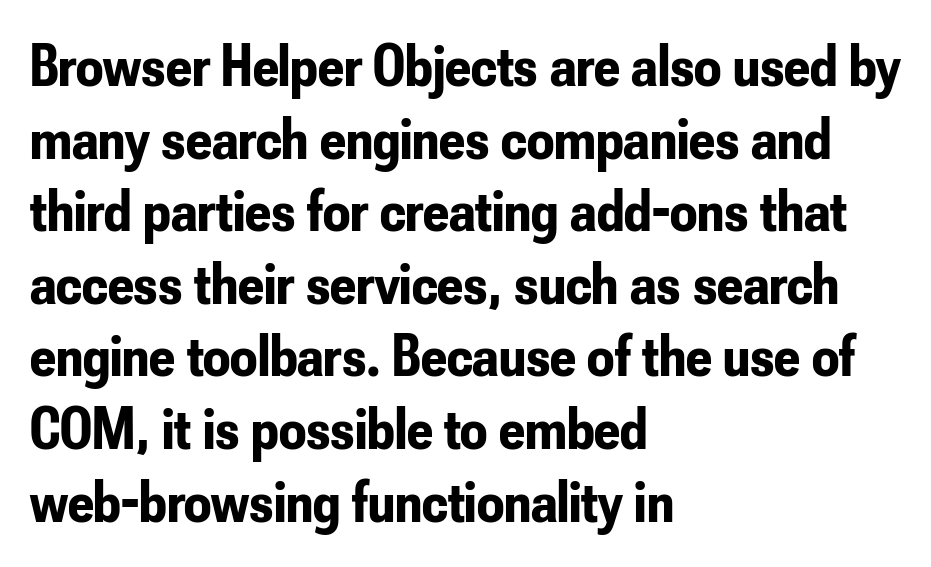
The image shows 60 px bold, condensed sans-serif type, upright; set left-aligned, line spacing 1.21x, normal letter spacing, not underlined; low stroke contrast and a small x-height.
